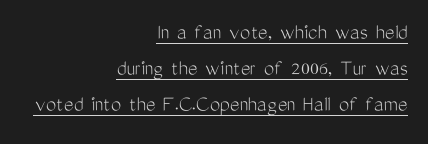
The image shows 23 px text type, upright; set right-aligned, normal line spacing (1.57x), normal letter spacing, underlined.
